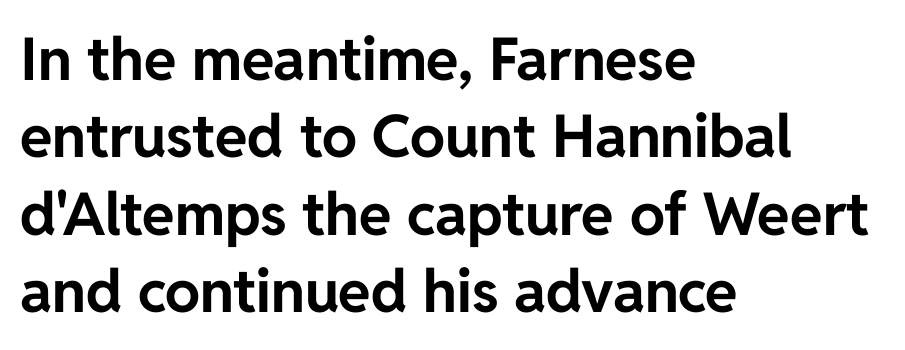
The image shows 59 px bold sans-serif type, upright; set left-aligned, normal line spacing (1.31x), normal letter spacing, not underlined; low stroke contrast and a medium x-height.
